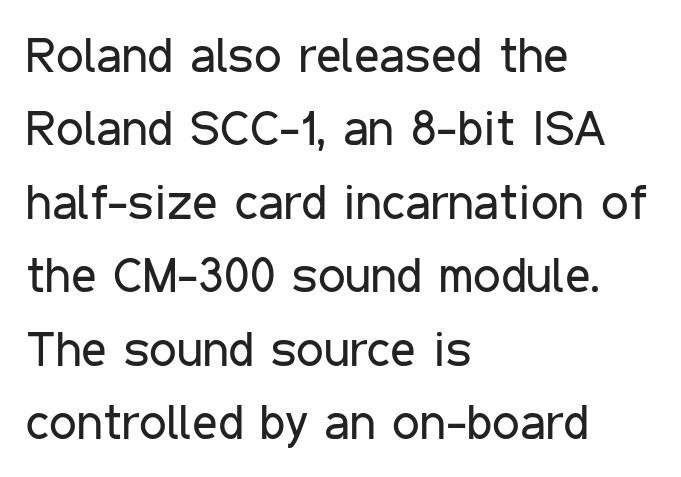
Each line starts at the same left margin while the right side varies. Tracking value appears to be zero — textbook default spacing. Think of a printed novel: that variable character pitch is what you see here. Serif or sans? Sans — the stroke terminals are bare. Rows of type keep a routine distance in the vertical direction. Lines of text with bare space underneath.
